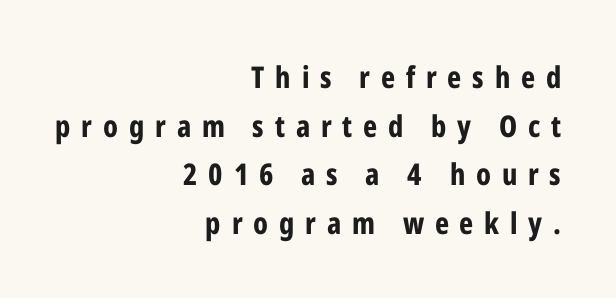
{"serif": "no", "italic": "no", "bold": "yes", "weight": "bold", "width": "condensed", "stroke_contrast": "low", "x_height": "medium", "monospaced": "no", "underline": "no", "align": "right", "line_spacing": "normal", "line_spacing_ratio": 1.62, "letter_spacing": "wide", "letter_spacing_em": 0.36, "glyph_px": 30}
